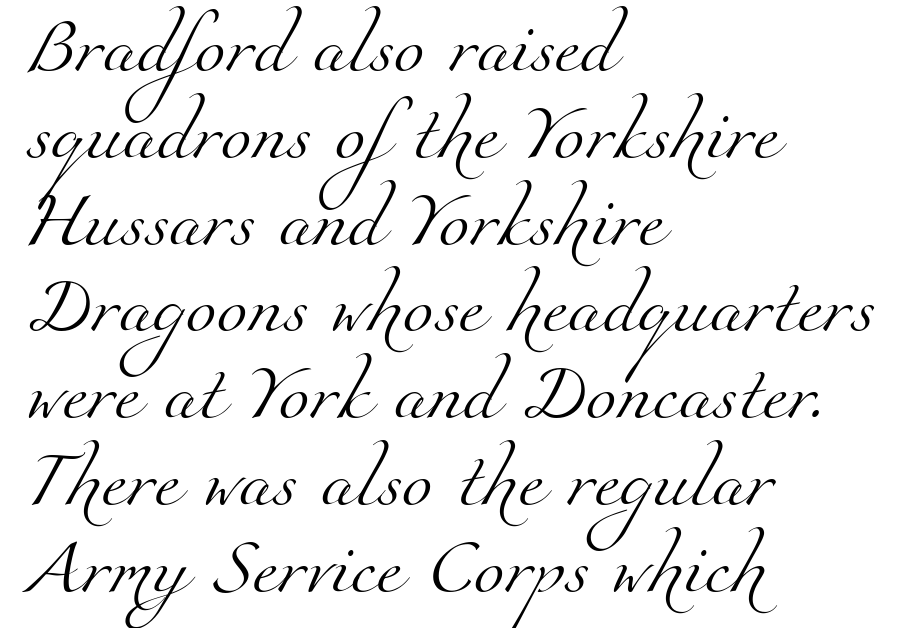
The image shows 56 px light serif type; set left-aligned, normal line spacing (1.55x), normal letter spacing, not underlined; medium stroke contrast and a small x-height.
